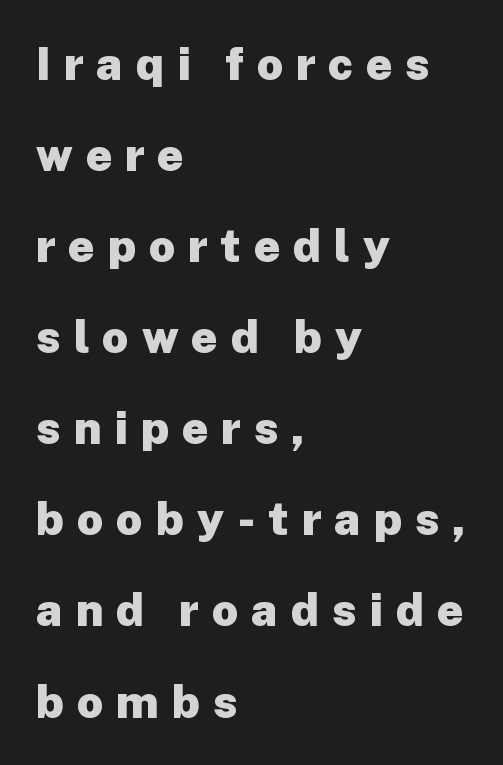
{"serif": "no", "italic": "no", "bold": "yes", "weight": "heavy", "width": "normal", "stroke_contrast": "low", "x_height": "medium", "monospaced": "no", "underline": "no", "align": "left", "line_spacing": "loose", "line_spacing_ratio": 1.98, "letter_spacing": "wide", "letter_spacing_em": 0.28, "glyph_px": 46}
